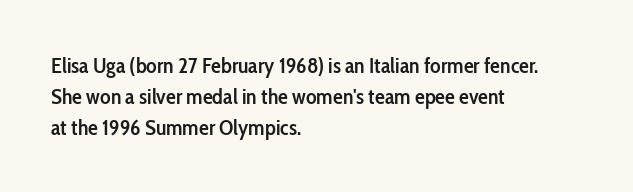
The image shows 22 px text type, upright; set left-aligned, normal line spacing (1.4x), normal letter spacing, not underlined.
